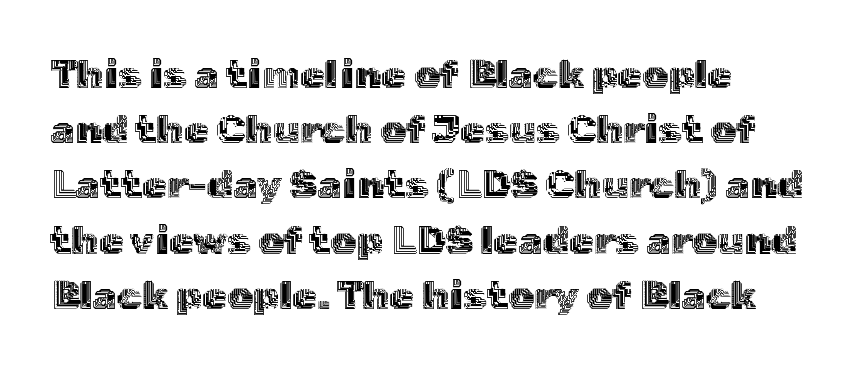
Q: Is the text italic (slanted)? A: No, it is upright.
Q: Is the text underlined? A: No.
Q: How is the paragraph aligned? A: Left-aligned.
Q: Is the spacing between letters normal or unusually wide? A: Normal.
Q: Is the spacing between lines tight, normal or loose? A: Normal.
Q: Width (condensed, normal, or wide)? A: Normal.
Q: x-height? A: Medium.
Q: Monospaced? A: No.
